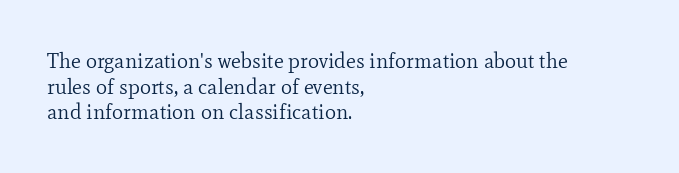
{"italic": "no", "bold": "no", "underline": "no", "align": "left", "line_spacing_ratio": 1.22, "letter_spacing": "normal", "letter_spacing_em": 0.0, "glyph_px": 21}
